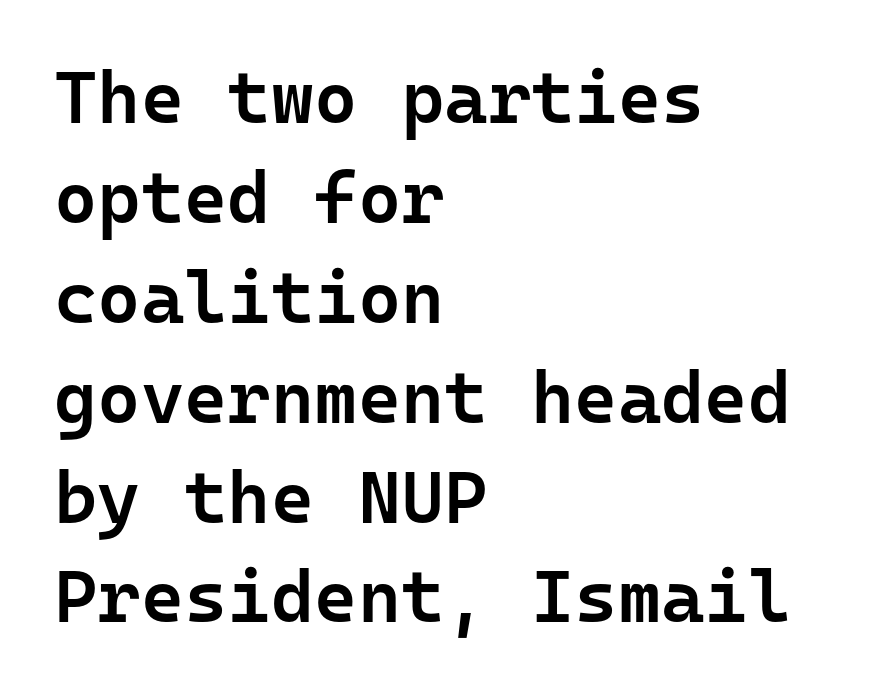
{"serif": "no", "italic": "no", "bold": "semi", "weight": "semibold", "width": "normal", "stroke_contrast": "low", "x_height": "medium", "monospaced": "yes", "underline": "no", "align": "left", "line_spacing": "normal", "line_spacing_ratio": 1.35, "letter_spacing": "normal", "letter_spacing_em": 0.0, "glyph_px": 74}
